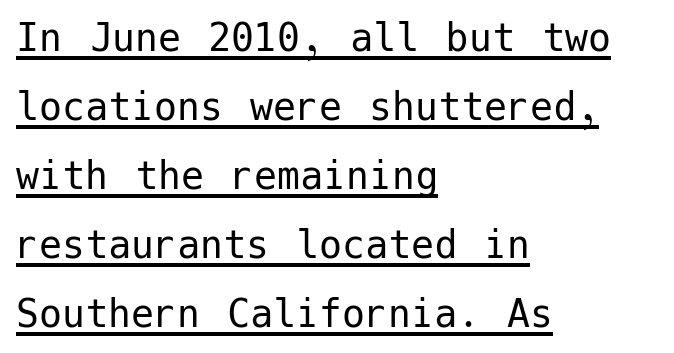
Leading matches the norm, producing a regular column. The passage shown has conventional tracking throughout. These characters rest on top of a visible drawn line. Vertical stems look standard width or narrower in stroke. You can tell from the bare stems that sans-serif type was used. A typesetter would mark this as roman, not italic.
